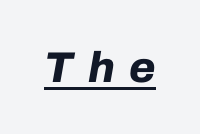
The image shows 43 px bold type, italic (leaning right); set unusually wide letter spacing (+0.34 em), underlined; low stroke contrast and a medium x-height.
